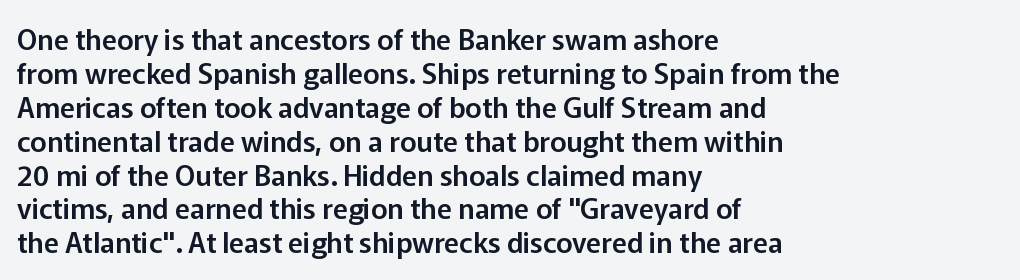
Q: Is the text italic (slanted)? A: No, it is upright.
Q: Is the typeface a serif or a sans-serif typeface? A: Sans-serif.
Q: Is the text underlined? A: No.
Q: How is the paragraph aligned? A: Left-aligned.
Q: Is the spacing between letters normal or unusually wide? A: Normal.
Q: Width (condensed, normal, or wide)? A: Normal.
Q: Stroke contrast? A: Low.
Q: x-height? A: Medium.
Q: Monospaced? A: No.
